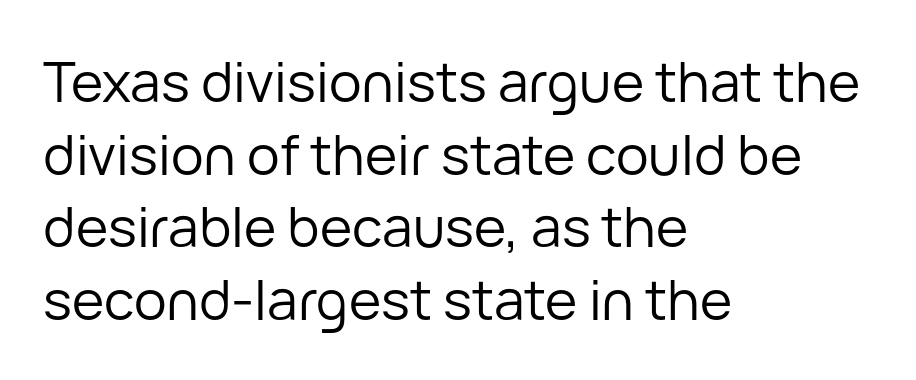
{"serif": "no", "italic": "no", "bold": "no", "weight": "regular", "width": "normal", "stroke_contrast": "low", "x_height": "medium", "monospaced": "no", "underline": "no", "align": "left", "line_spacing": "normal", "line_spacing_ratio": 1.32, "letter_spacing": "normal", "letter_spacing_em": 0.0, "glyph_px": 55}
